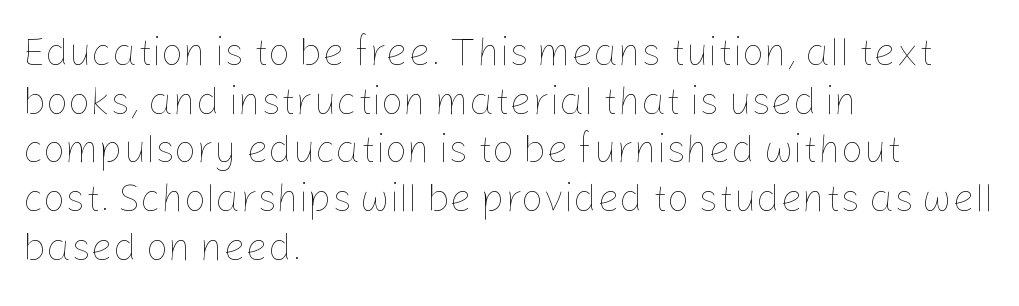
{"italic": "no", "bold": "no", "weight": "thin", "width": "normal", "stroke_contrast": "low", "x_height": "medium", "monospaced": "no", "underline": "no", "align": "left", "line_spacing": "normal", "line_spacing_ratio": 1.25, "letter_spacing": "normal", "letter_spacing_em": 0.0, "glyph_px": 39}
